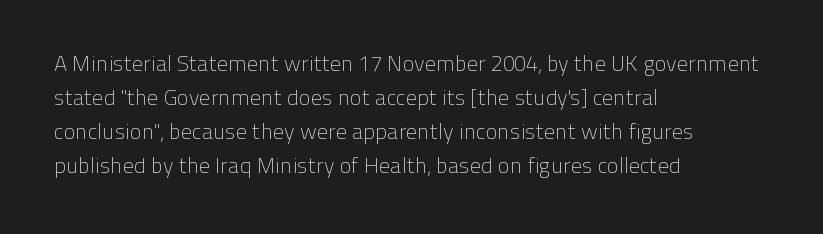
The image shows 22 px text type, upright; set left-aligned, normal line spacing (1.55x), normal letter spacing, not underlined.
